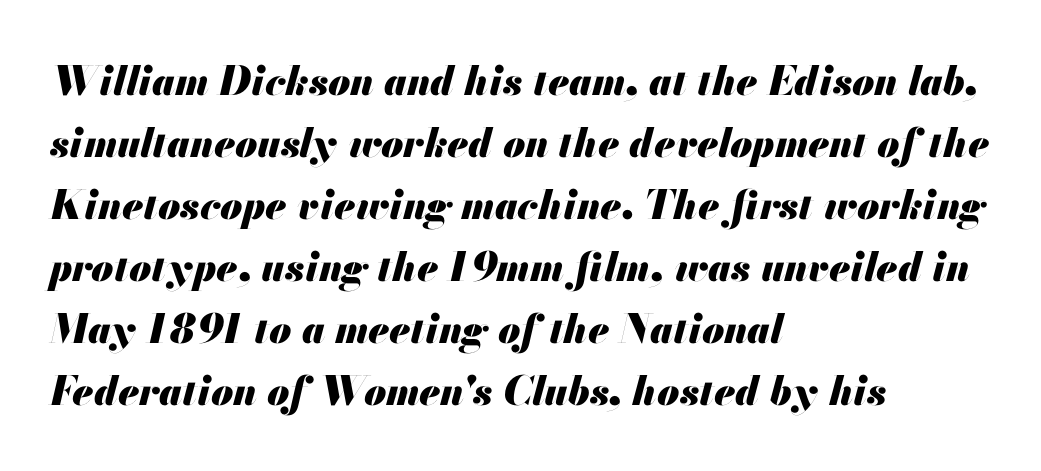
{"italic": "yes", "lean": "right", "slant_degrees": 13, "bold": "yes", "weight": "heavy", "width": "normal", "stroke_contrast": "medium", "x_height": "small", "monospaced": "no", "underline": "no", "align": "left", "line_spacing": "normal", "line_spacing_ratio": 1.55, "letter_spacing": "normal", "letter_spacing_em": 0.0, "glyph_px": 40}
